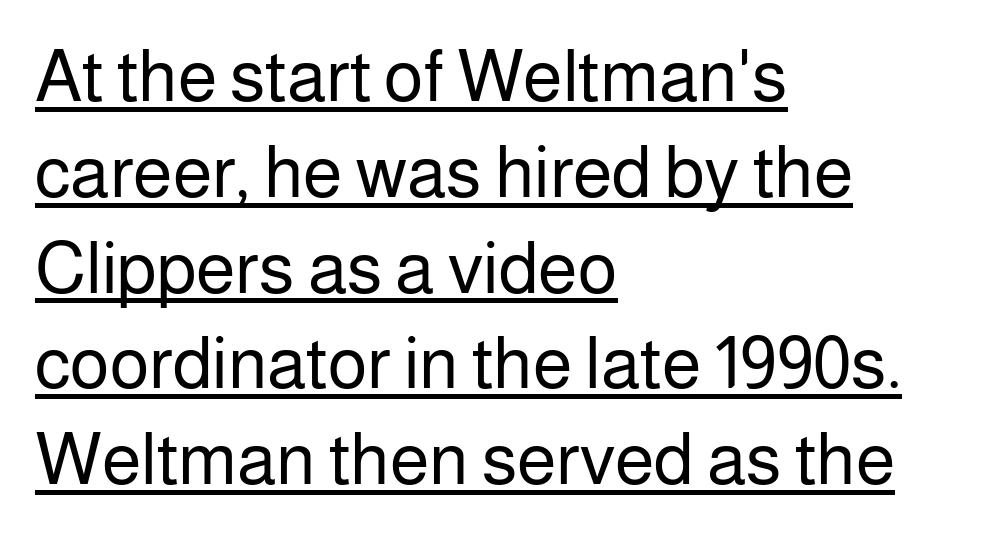
Q: Is the text bold? A: No.
Q: Is the text italic (slanted)? A: No, it is upright.
Q: Is the typeface a serif or a sans-serif typeface? A: Sans-serif.
Q: Is the text underlined? A: Yes.
Q: How is the paragraph aligned? A: Left-aligned.
Q: Is the spacing between letters normal or unusually wide? A: Normal.
Q: Is the spacing between lines tight, normal or loose? A: Normal.
Q: Width (condensed, normal, or wide)? A: Normal.
Q: Stroke contrast? A: Low.
Q: x-height? A: Medium.
Q: Monospaced? A: No.
